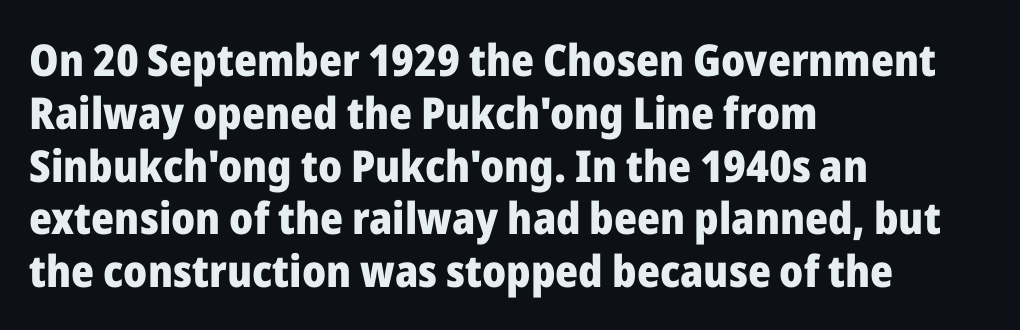
Q: Is the text bold? A: Yes.
Q: Is the text italic (slanted)? A: No, it is upright.
Q: Is the typeface a serif or a sans-serif typeface? A: Sans-serif.
Q: Is the text underlined? A: No.
Q: How is the paragraph aligned? A: Left-aligned.
Q: Is the spacing between letters normal or unusually wide? A: Normal.
Q: Width (condensed, normal, or wide)? A: Normal.
Q: Stroke contrast? A: Low.
Q: x-height? A: Medium.
Q: Monospaced? A: No.
